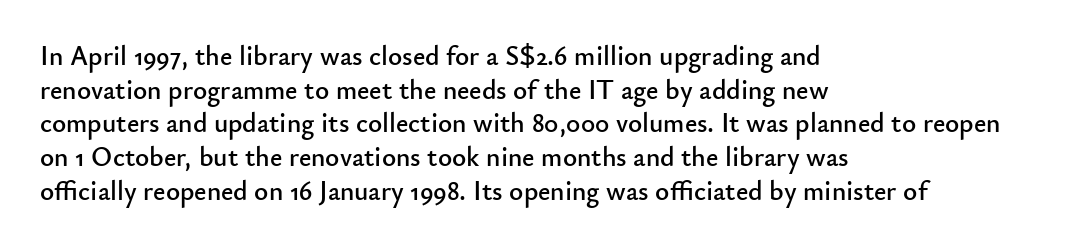
Q: Is the text italic (slanted)? A: No, it is upright.
Q: Is the text underlined? A: No.
Q: How is the paragraph aligned? A: Left-aligned.
Q: Is the spacing between letters normal or unusually wide? A: Normal.
Q: Is the spacing between lines tight, normal or loose? A: Normal.
